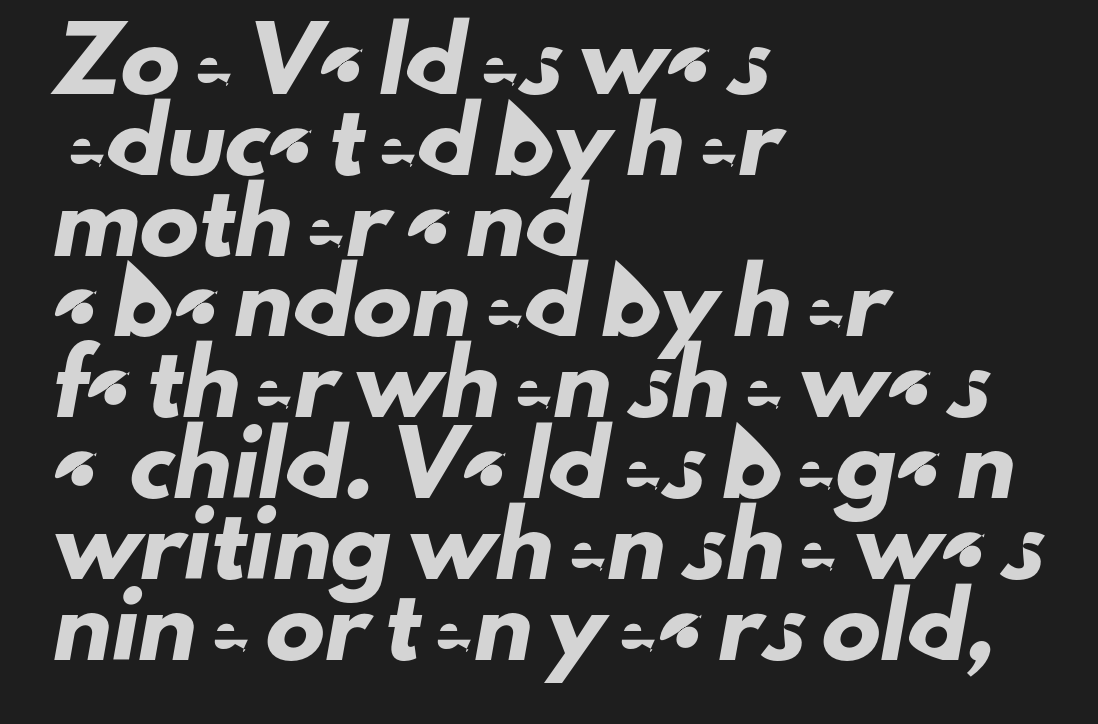
Notice how descenders clear the ascenders below comfortably — that's standard leading. Clear beneath every line of the passage. Every row of glyphs begins at an identical x-position on the left. No feet cap the strokes, marking this as sans-serif type. The letters advance in unequal steps, a hallmark of proportional type. Glyph-to-glyph distance matches everyday printed text.
